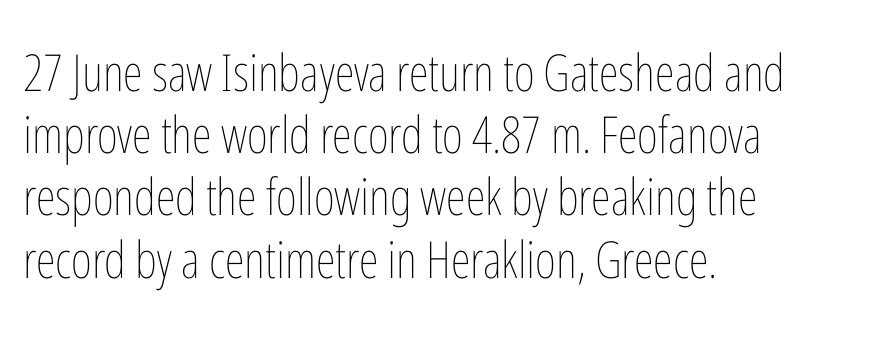
The image shows 51 px thin, condensed type, upright; set left-aligned, line spacing 1.22x, normal letter spacing, not underlined; low stroke contrast and a medium x-height.
